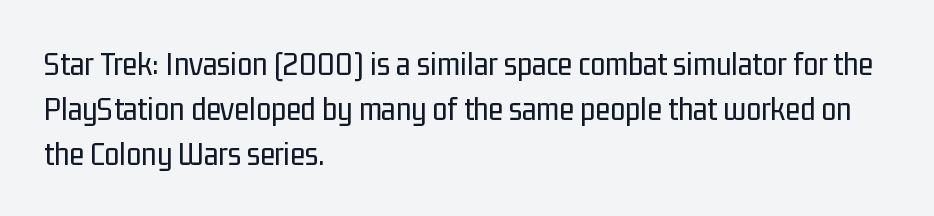
{"serif": "no", "italic": "no", "bold": "no", "weight": "regular", "width": "condensed", "stroke_contrast": "low", "x_height": "medium", "monospaced": "no", "underline": "no", "align": "left", "line_spacing": "normal", "line_spacing_ratio": 1.32, "letter_spacing": "normal", "letter_spacing_em": 0.0, "glyph_px": 34}
